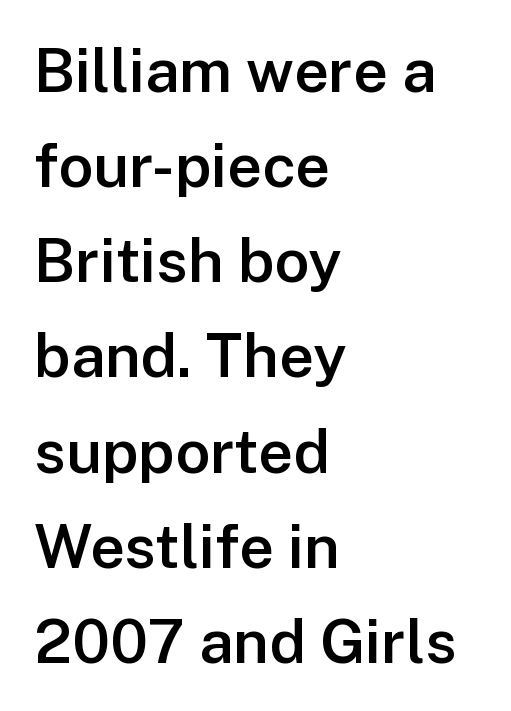
{"serif": "no", "italic": "no", "bold": "semi", "weight": "semibold", "width": "normal", "stroke_contrast": "low", "x_height": "medium", "monospaced": "no", "underline": "no", "align": "left", "line_spacing": "normal", "line_spacing_ratio": 1.56, "letter_spacing": "normal", "letter_spacing_em": 0.0, "glyph_px": 61}
